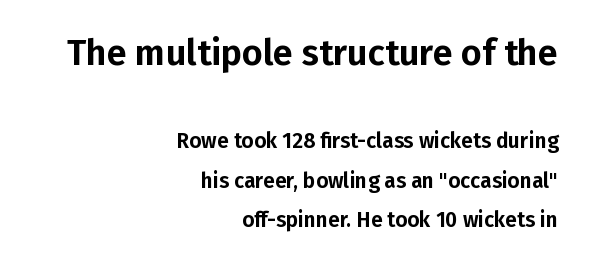
Posture: straight, roman, zero tilt. The rendering anchors every line to the right-hand side. Visually, the top section dominates because its glyphs are scaled up. The passage shown is typed in a proportional face where columns would drift. Regarding serifs, this sample does without them. The glyphs are unaccompanied by any horizontal stroke below them.
